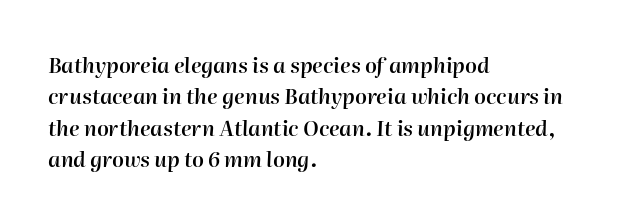
Q: Is the text bold? A: Semi-bold.
Q: Is the text italic (slanted)? A: Yes, it leans right by about 2 degrees.
Q: Is the text underlined? A: No.
Q: How is the paragraph aligned? A: Left-aligned.
Q: Is the spacing between letters normal or unusually wide? A: Normal.
Q: Is the spacing between lines tight, normal or loose? A: Normal.
